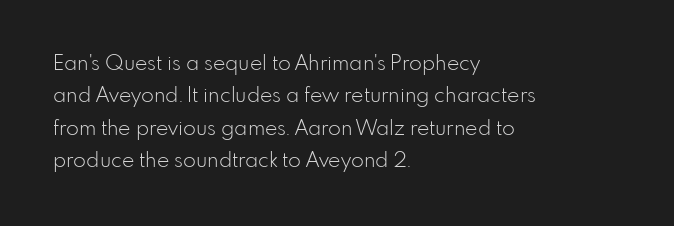
Q: Is the text bold? A: No.
Q: Is the text italic (slanted)? A: No, it is upright.
Q: Is the text underlined? A: No.
Q: How is the paragraph aligned? A: Left-aligned.
Q: Is the spacing between letters normal or unusually wide? A: Normal.
Q: Is the spacing between lines tight, normal or loose? A: Normal.
